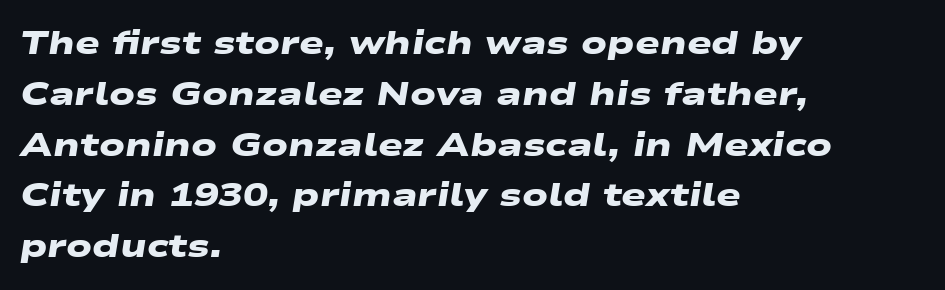
{"serif": "no", "bold": "yes", "weight": "heavy", "width": "wide", "stroke_contrast": "low", "x_height": "medium", "monospaced": "no", "underline": "no", "align": "left", "line_spacing": "normal", "line_spacing_ratio": 1.54, "letter_spacing": "normal", "letter_spacing_em": 0.0, "glyph_px": 33}
